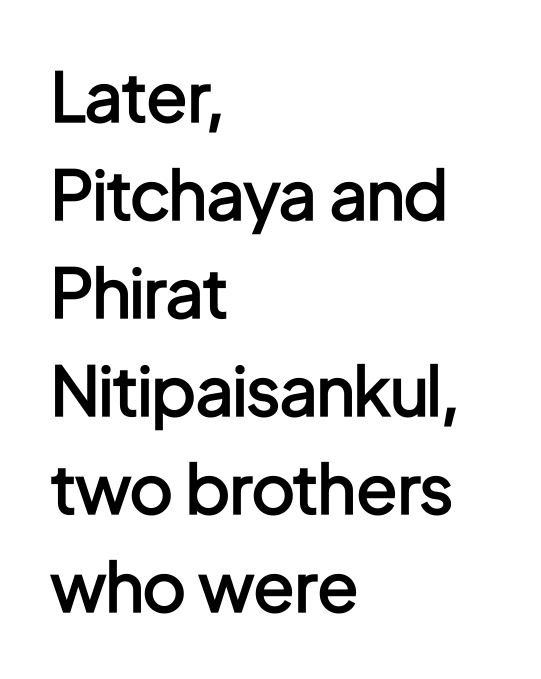
The image shows 68 px semibold, condensed sans-serif type, upright; set left-aligned, normal line spacing (1.44x), normal letter spacing, not underlined; low stroke contrast and a medium x-height.
